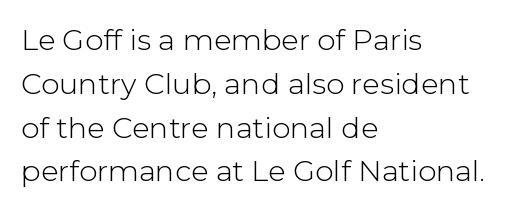
These glyphs show unthickened strokes, regular width or finer. The setting favours the left margin, as ordinary paragraphs usually do. These lines keep a tight, regular rhythm from letter to letter. The vertical gap from one line to the next is medium. Anything drawn beneath the words? Only blank space. The glyphs in this specimen are sans serif.
